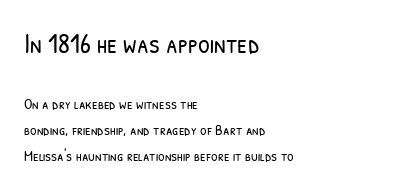
Is the stroke heavy? The answer is a plain regular-or-lighter. Here the glyphs are tracked normally, forming tight word shapes. Caption: upper text group enlarged, lower text group reduced. In CSS terms this would be text-align: left.
